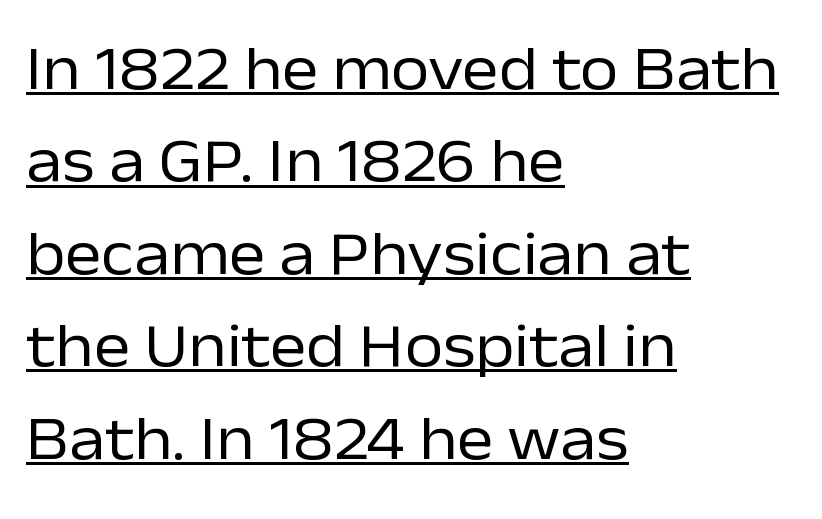
{"serif": "no", "italic": "no", "bold": "no", "weight": "regular", "width": "normal", "stroke_contrast": "low", "x_height": "medium", "monospaced": "no", "underline": "yes", "align": "left", "line_spacing": "normal", "line_spacing_ratio": 1.49, "letter_spacing": "normal", "letter_spacing_em": 0.0, "glyph_px": 62}
